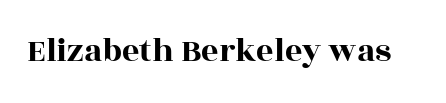
The image shows 34 px wide serif type, upright; set normal letter spacing, not underlined; a large x-height.
